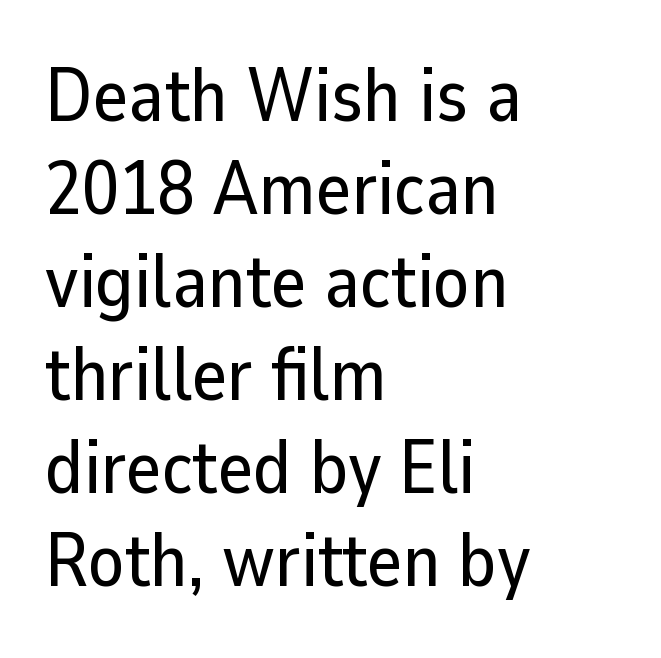
The horizontal fit of the characters is conventional and even. The rendering uses natural spacing where letterforms have individual widths. Unmarked baselines from the first word to the last. Grotesque or geometric, the face here clearly has no serifs.
